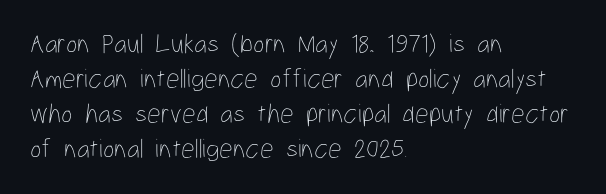
Q: Is the text bold? A: No.
Q: Is the text italic (slanted)? A: No, it is upright.
Q: Is the text underlined? A: No.
Q: How is the paragraph aligned? A: Left-aligned.
Q: Is the spacing between letters normal or unusually wide? A: Normal.
Q: Is the spacing between lines tight, normal or loose? A: Normal.
